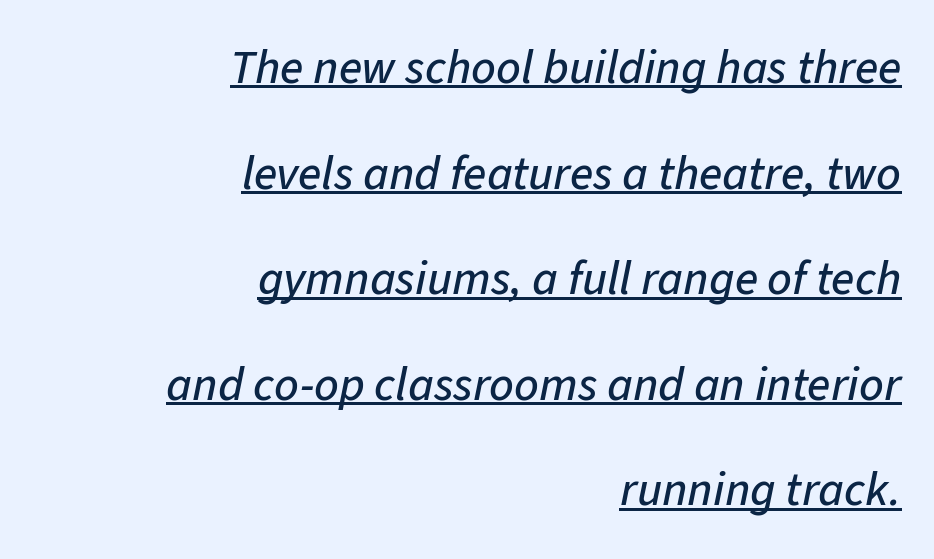
{"italic": "yes", "lean": "right", "slant_degrees": 11, "width": "normal", "stroke_contrast": "low", "x_height": "medium", "monospaced": "no", "underline": "yes", "align": "right", "line_spacing": "loose", "line_spacing_ratio": 2.2, "letter_spacing": "normal", "letter_spacing_em": 0.0, "glyph_px": 48}
